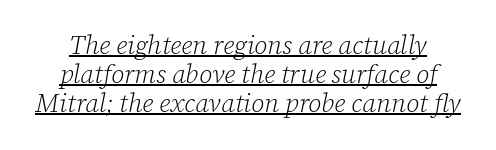
{"italic": "yes", "lean": "right", "slant_degrees": 12, "bold": "no", "underline": "yes", "line_spacing": "tight", "line_spacing_ratio": 1.12, "letter_spacing": "normal", "letter_spacing_em": 0.0, "glyph_px": 26}
